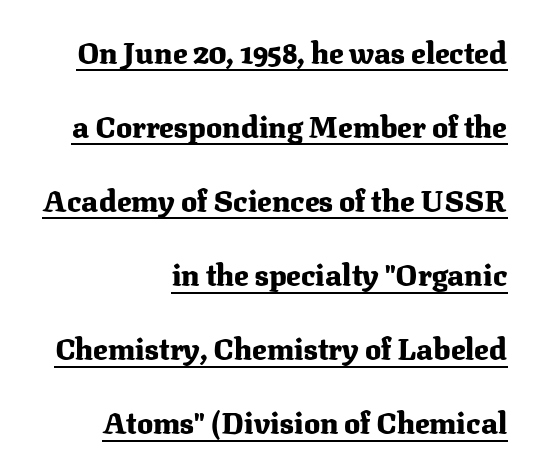
The image shows 30 px heavy serif type, upright; set right-aligned, loose line spacing (2.47x), normal letter spacing, underlined; medium stroke contrast and a medium x-height.
